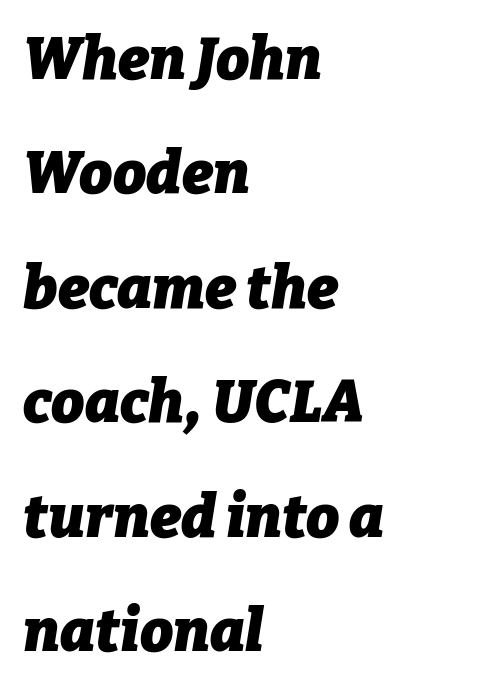
{"italic": "yes", "lean": "right", "slant_degrees": 9, "bold": "yes", "weight": "heavy", "width": "normal", "stroke_contrast": "low", "x_height": "medium", "monospaced": "no", "underline": "no", "align": "left", "line_spacing": "loose", "line_spacing_ratio": 1.94, "letter_spacing": "normal", "letter_spacing_em": 0.0, "glyph_px": 59}
